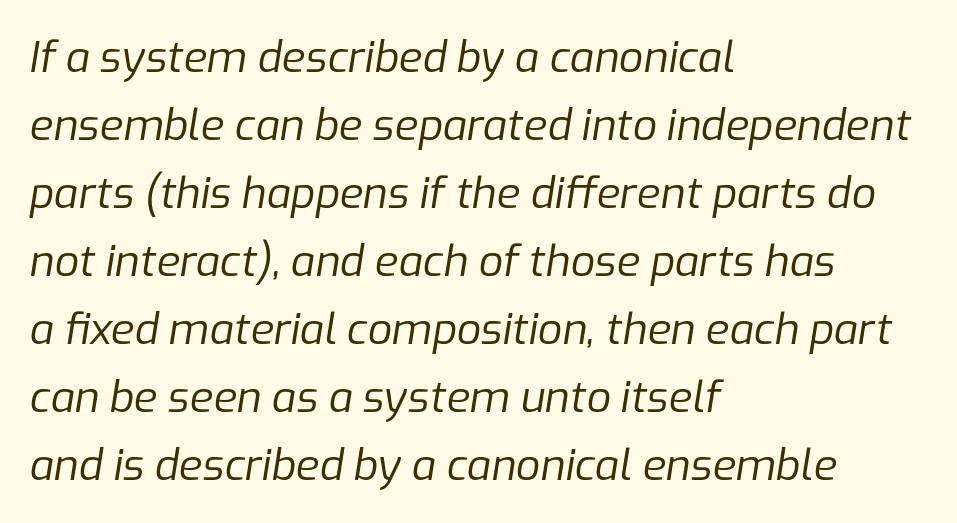
{"italic": "yes", "lean": "right", "slant_degrees": 9, "bold": "no", "weight": "regular", "width": "normal", "stroke_contrast": "low", "x_height": "medium", "monospaced": "no", "underline": "no", "align": "left", "line_spacing": "normal", "line_spacing_ratio": 1.58, "letter_spacing": "normal", "letter_spacing_em": 0.0, "glyph_px": 43}
